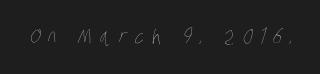
The tracking reads as deliberately expanded to a designer's eye. The letterforms sit at book weight or below. The space directly below the letters is spotless.
